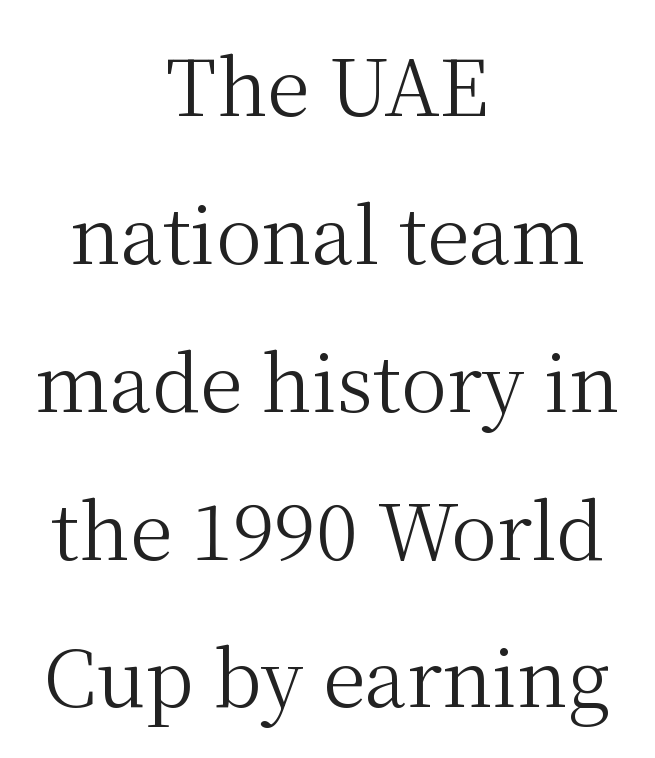
The passage shown has conventional tracking throughout. This sample uses a serif face. This sample uses an upright cut, with every glyph sitting square on the baseline. The passage is arranged like a title page — every line centered. A clean baseline with only descenders dipping below it. Character widths vary here, with narrow letters taking less room than wide ones.
